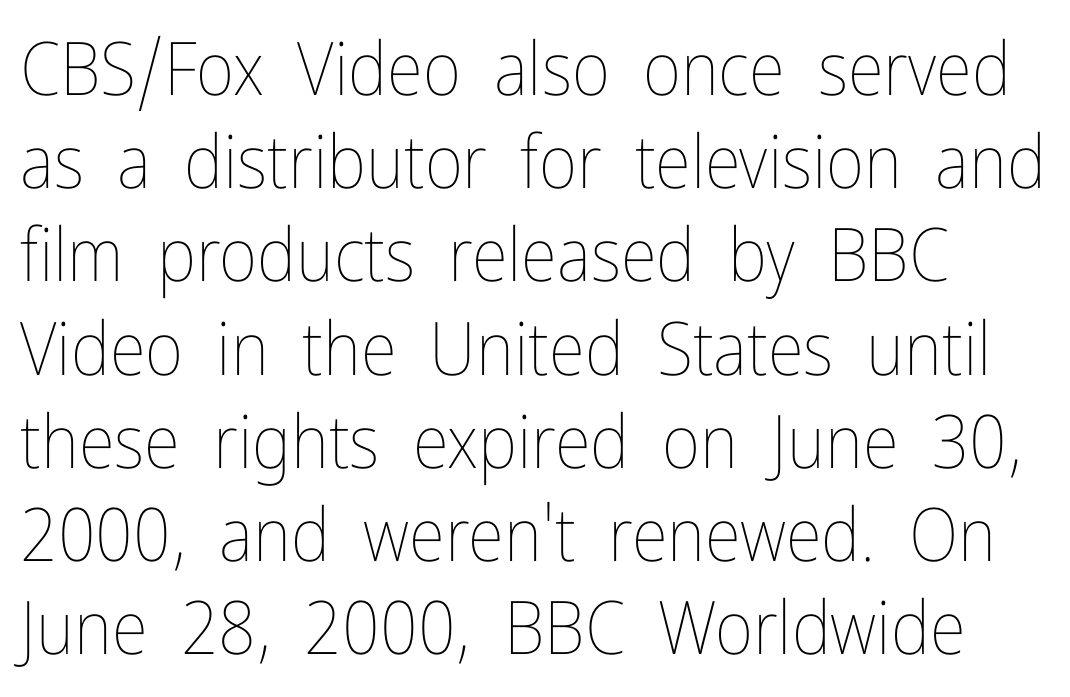
The image shows 74 px thin, condensed type, upright; set normal line spacing (1.26x), normal letter spacing, not underlined; low stroke contrast and a medium x-height.
